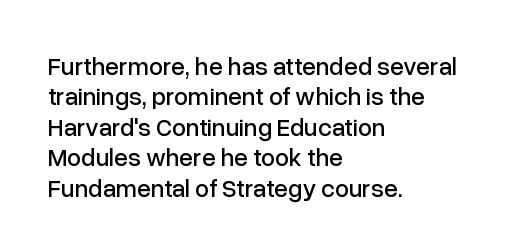
{"italic": "no", "underline": "no", "align": "left", "line_spacing_ratio": 1.22, "letter_spacing": "normal", "letter_spacing_em": 0.0, "glyph_px": 25}
